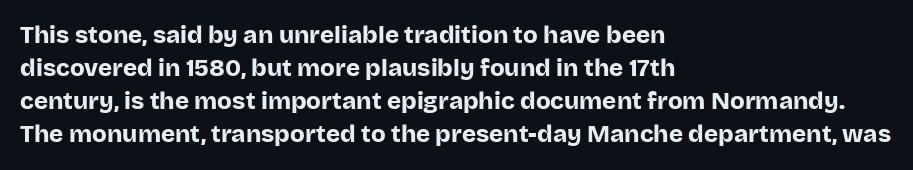
The image shows 24 px bold type, upright; set left-aligned, normal line spacing (1.38x), normal letter spacing, not underlined.
